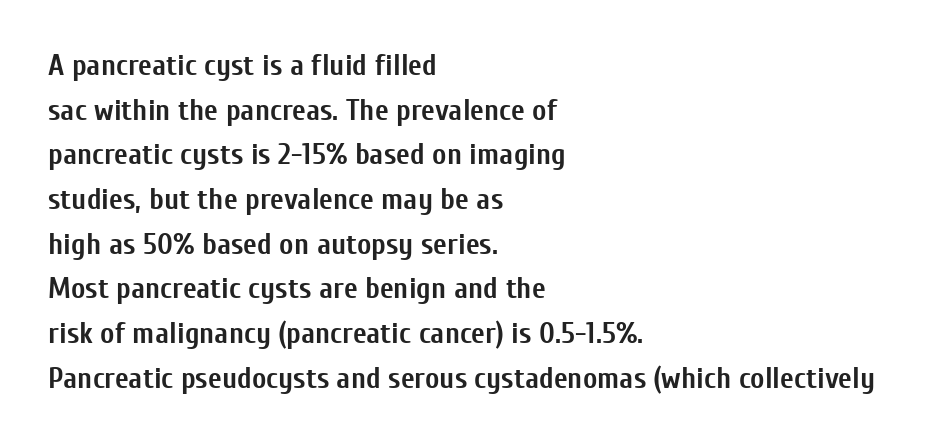
The image shows 30 px semibold, condensed sans-serif type, upright; set left-aligned, normal line spacing (1.49x), normal letter spacing, not underlined; low stroke contrast and a medium x-height.
